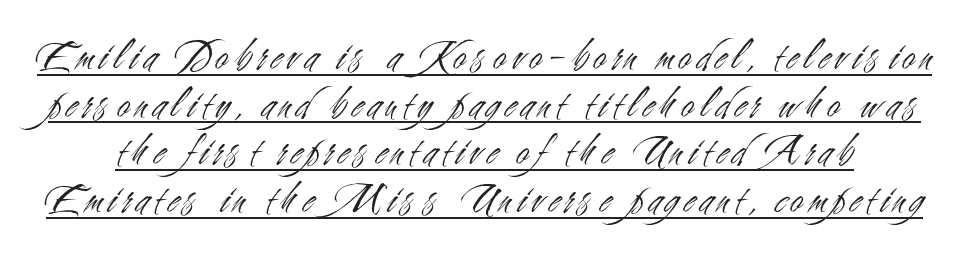
{"serif": "no", "bold": "no", "weight": "light", "width": "condensed", "stroke_contrast": "medium", "x_height": "small", "monospaced": "no", "underline": "yes", "line_spacing": "tight", "line_spacing_ratio": 1.06, "glyph_px": 45}
